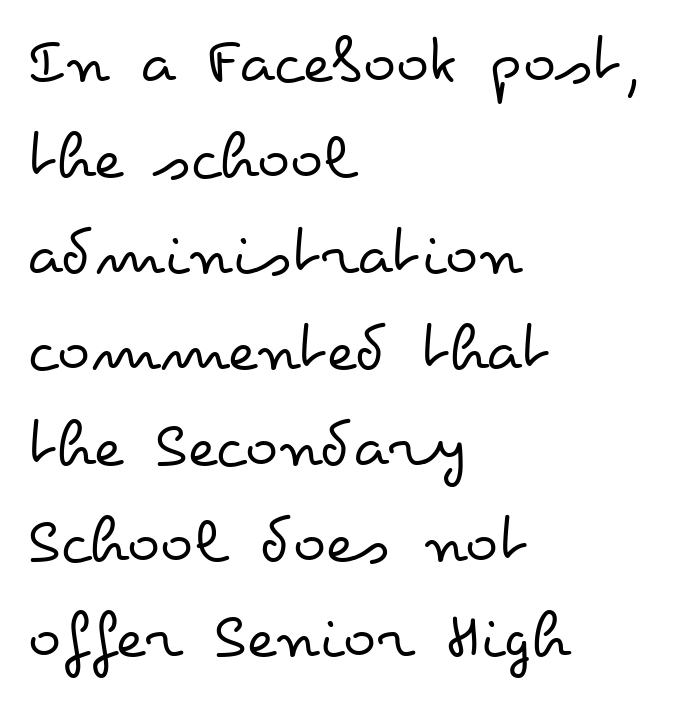
Notice how the stems are strictly vertical — no italics here. Left-aligned paragraph, ragged on the right. Letters rest on an invisible, unmarked baseline. The weight tops out at a normal text grade. The face used here is proportionally spaced, like ordinary book or web type. The line-height multiplier appears to be the usual default.
